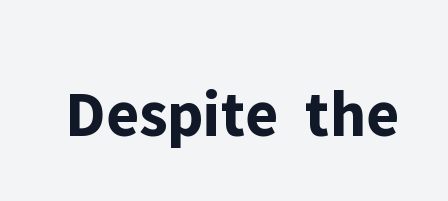
{"serif": "no", "italic": "no", "bold": "yes", "weight": "bold", "width": "normal", "stroke_contrast": "low", "x_height": "medium", "monospaced": "no", "underline": "no", "letter_spacing": "normal", "letter_spacing_em": 0.0, "glyph_px": 66}
